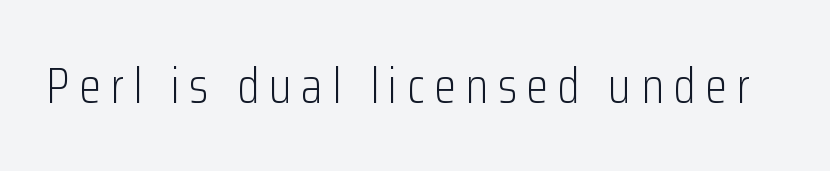
The image shows 50 px light, condensed sans-serif type, upright; set not underlined; low stroke contrast and a medium x-height.
